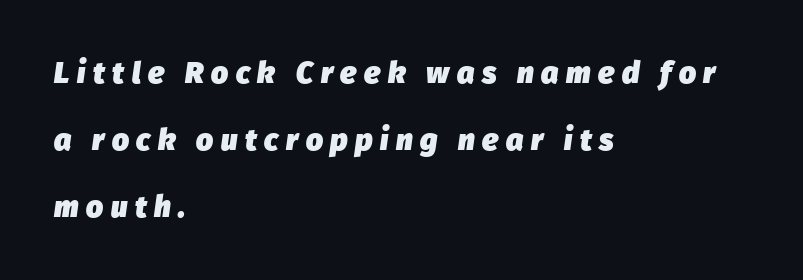
The image shows 30 px heavy type, italic (leaning right); set left-aligned, loose line spacing (2.24x), unusually wide letter spacing (+0.25 em), not underlined; low stroke contrast and a medium x-height.
